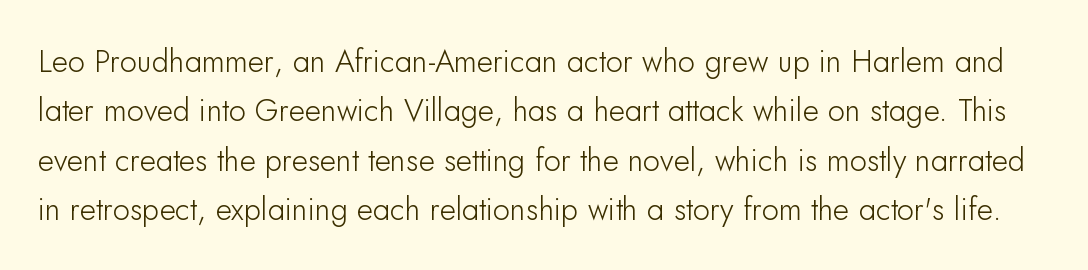
The image shows 31 px sans-serif type, upright; set normal line spacing (1.59x), normal letter spacing, not underlined; low stroke contrast and a small x-height.
